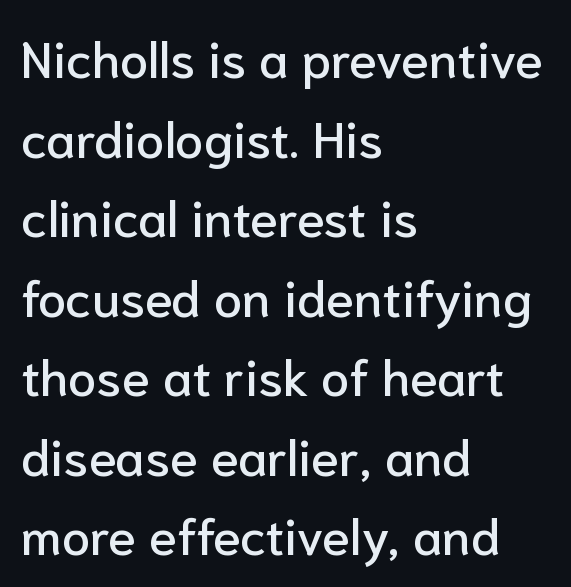
Honestly, the row spacing looks completely unremarkable. The face used here is a sans, in the tradition of grotesques and geometrics. All the whitespace from short lines collects on the right. Varying glyph widths throughout — classic text-font behaviour. Ordinary non-slanted type is in use. Letter spacing: default.
